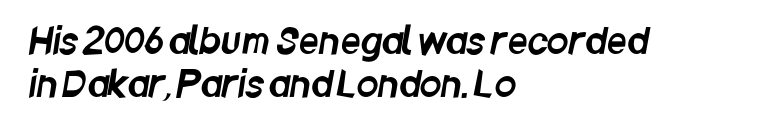
The image shows 35 px condensed sans-serif type; set left-aligned, line spacing 1.22x, normal letter spacing, not underlined; low stroke contrast and a large x-height.
